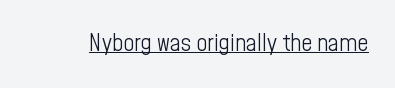
Q: Is the text bold? A: No.
Q: Is the text italic (slanted)? A: No, it is upright.
Q: Is the text underlined? A: Yes.
Q: Is the spacing between letters normal or unusually wide? A: Normal.
